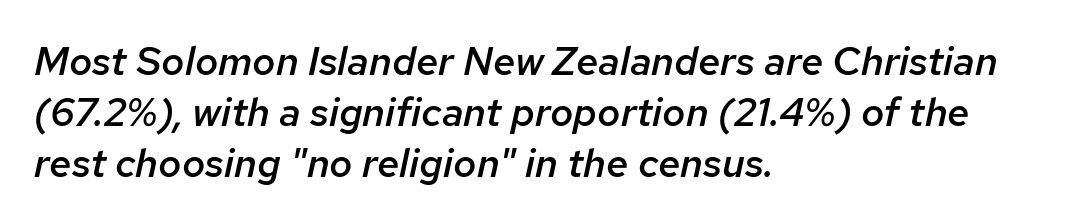
Where is the straight margin? On the left. These lines keep a tight, regular rhythm from letter to letter. The lettering tilts uniformly, giving the passage an italic look. Does the weight exceed regular? Yes, but only to semibold. A normal amount of white space separates one row of letters from the next.
